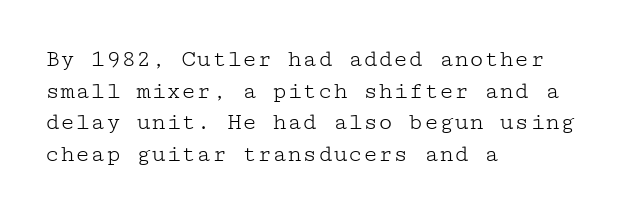
The image shows 25 px text type, upright; set left-aligned, normal line spacing (1.27x), normal letter spacing, not underlined.
